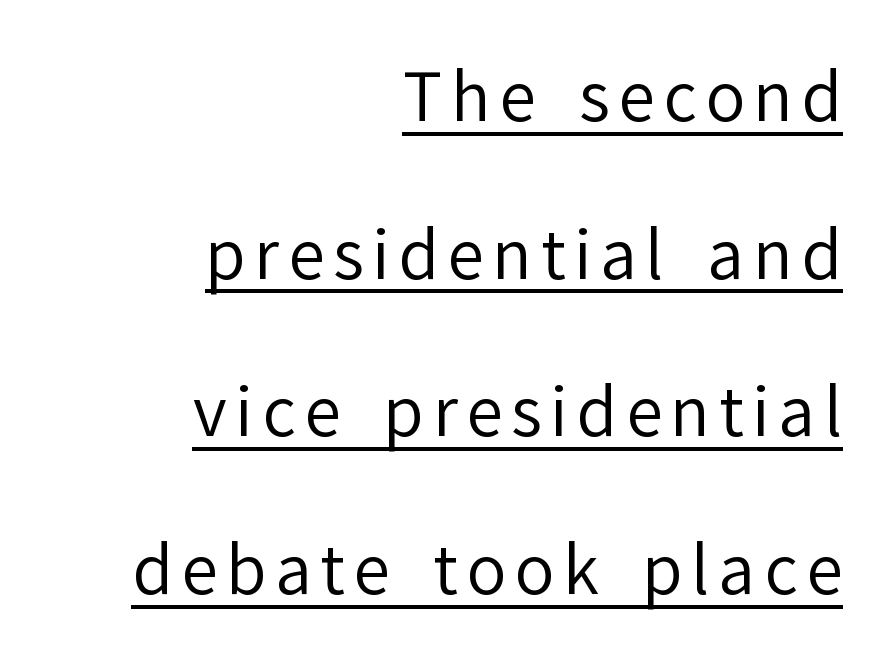
Q: Is the text bold? A: No.
Q: Is the text italic (slanted)? A: No, it is upright.
Q: Is the typeface a serif or a sans-serif typeface? A: Sans-serif.
Q: Is the text underlined? A: Yes.
Q: How is the paragraph aligned? A: Right-aligned.
Q: Is the spacing between lines tight, normal or loose? A: Loose.
Q: Width (condensed, normal, or wide)? A: Normal.
Q: Stroke contrast? A: Low.
Q: x-height? A: Medium.
Q: Monospaced? A: No.
